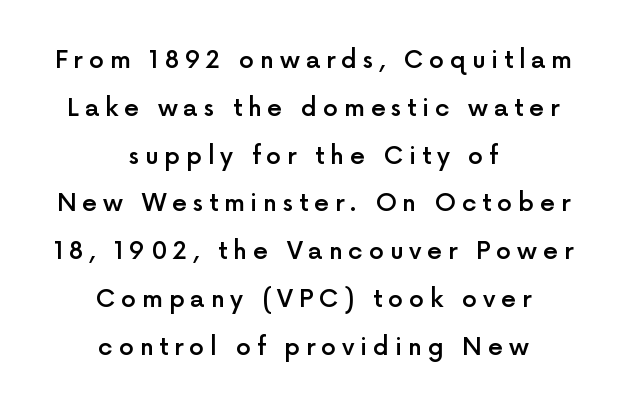
The type sits square on the baseline with zero lean. The tracking jumps out immediately: characters are airy and widely separated. Weight check: semibold — heavier than regular, not quite bold. This rendering uses center alignment, leaving both contours irregular but symmetric. Clear beneath every line of the passage. One glance says open: line gaps are wider than usual.
